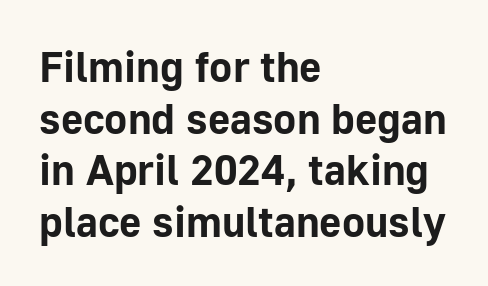
The designer went with a sans here, leaving each stem footless. Each word holds together tightly as a unit, with standard inter-letter gaps. These lines carry a lot of weight — the face is fully bold. The specimen omits any rule beneath the text block's lines.
